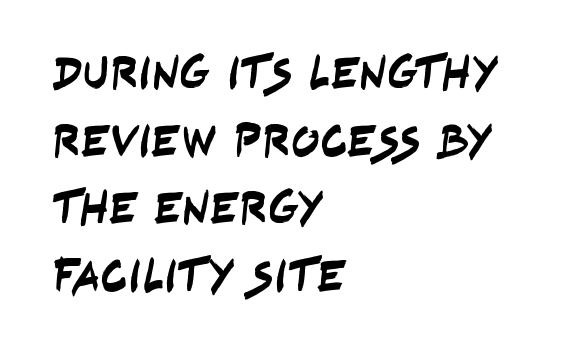
Q: Is the typeface a serif or a sans-serif typeface? A: Sans-serif.
Q: Is the text underlined? A: No.
Q: How is the paragraph aligned? A: Left-aligned.
Q: Is the spacing between letters normal or unusually wide? A: Normal.
Q: Is the spacing between lines tight, normal or loose? A: Normal.
Q: Width (condensed, normal, or wide)? A: Condensed.
Q: Stroke contrast? A: Low.
Q: x-height? A: Large.
Q: Monospaced? A: No.
